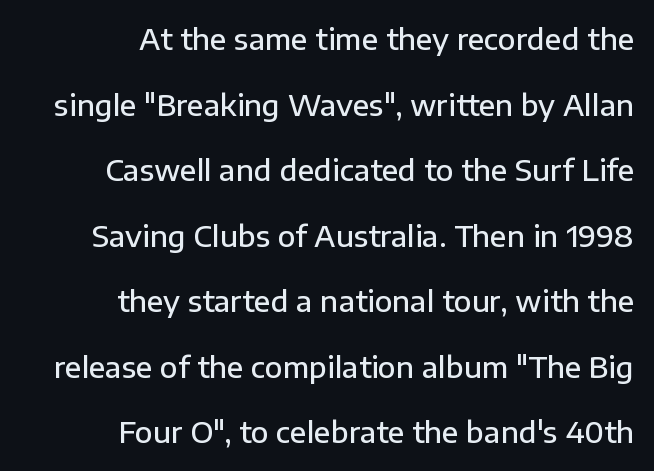
Q: Is the text bold? A: Semi-bold.
Q: Is the text italic (slanted)? A: No, it is upright.
Q: Is the typeface a serif or a sans-serif typeface? A: Sans-serif.
Q: Is the text underlined? A: No.
Q: How is the paragraph aligned? A: Right-aligned.
Q: Is the spacing between letters normal or unusually wide? A: Normal.
Q: Is the spacing between lines tight, normal or loose? A: Loose.
Q: Width (condensed, normal, or wide)? A: Normal.
Q: Stroke contrast? A: Low.
Q: x-height? A: Medium.
Q: Monospaced? A: No.
